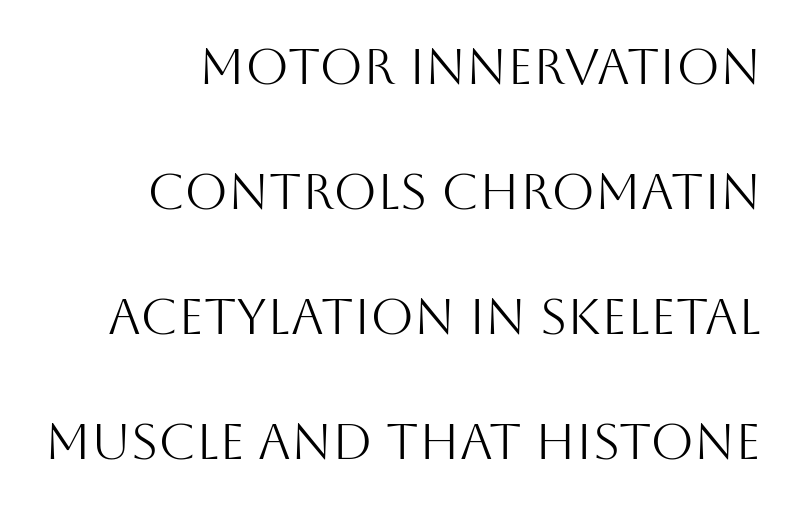
Q: Is the text bold? A: No.
Q: Is the text italic (slanted)? A: No, it is upright.
Q: Is the typeface a serif or a sans-serif typeface? A: Sans-serif.
Q: Is the text underlined? A: No.
Q: How is the paragraph aligned? A: Right-aligned.
Q: Is the spacing between letters normal or unusually wide? A: Normal.
Q: Is the spacing between lines tight, normal or loose? A: Loose.
Q: Width (condensed, normal, or wide)? A: Normal.
Q: Stroke contrast? A: Medium.
Q: x-height? A: Large.
Q: Monospaced? A: No.
